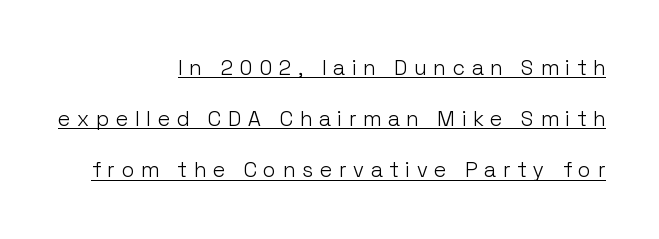
Beneath each row of characters lies a ruled line. No italicization has been applied; the sample stays upright. Weight: in the light-to-regular range. Line endings align vertically; line beginnings do not.
